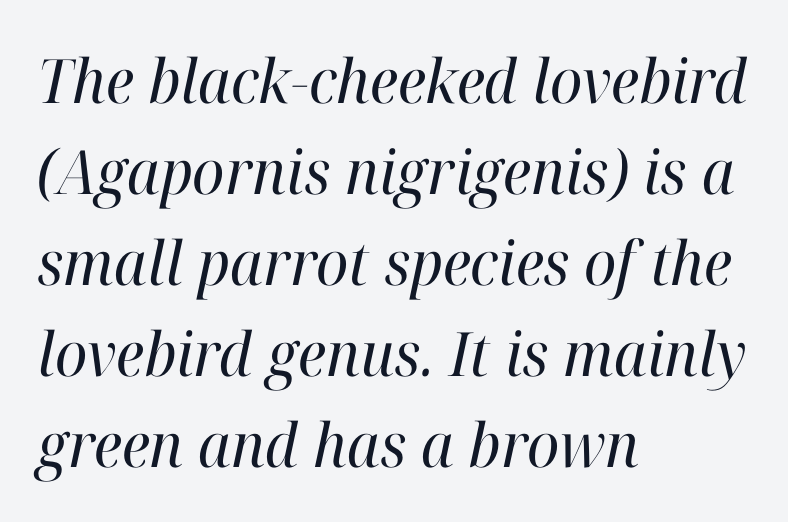
The image shows 61 px regular-weight serif type, italic (leaning right); set left-aligned, normal line spacing (1.49x), normal letter spacing, not underlined; high stroke contrast and a medium x-height.
